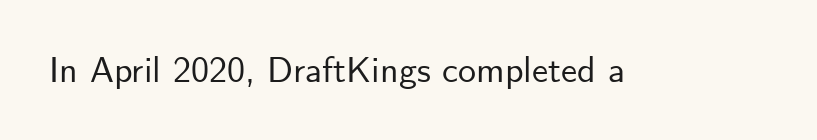
{"serif": "no", "italic": "no", "width": "normal", "stroke_contrast": "low", "x_height": "small", "monospaced": "no", "underline": "no", "letter_spacing": "normal", "letter_spacing_em": 0.0, "glyph_px": 36}
